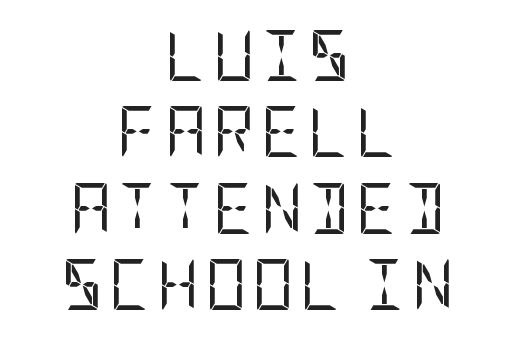
{"serif": "no", "italic": "no", "bold": "no", "weight": "regular", "width": "condensed", "stroke_contrast": "low", "x_height": "large", "underline": "no", "align": "center", "line_spacing": "normal", "line_spacing_ratio": 1.5, "glyph_px": 51}
